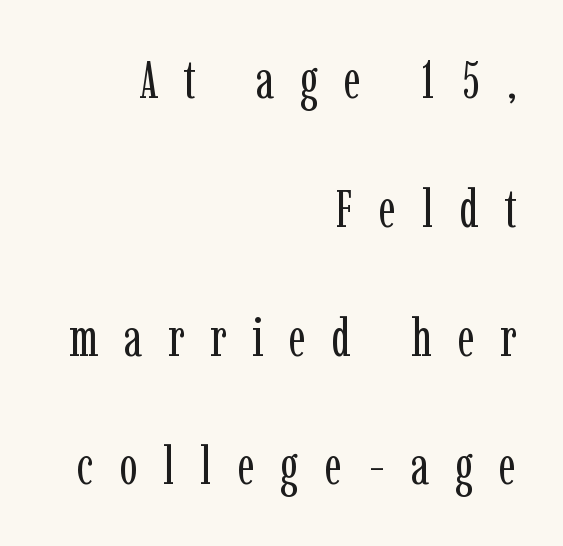
Q: Is the text bold? A: No.
Q: Is the text italic (slanted)? A: No, it is upright.
Q: Is the typeface a serif or a sans-serif typeface? A: Serif.
Q: Is the text underlined? A: No.
Q: How is the paragraph aligned? A: Right-aligned.
Q: Is the spacing between letters normal or unusually wide? A: Unusually wide.
Q: Is the spacing between lines tight, normal or loose? A: Loose.
Q: Width (condensed, normal, or wide)? A: Condensed.
Q: Stroke contrast? A: Low.
Q: x-height? A: Medium.
Q: Monospaced? A: No.
